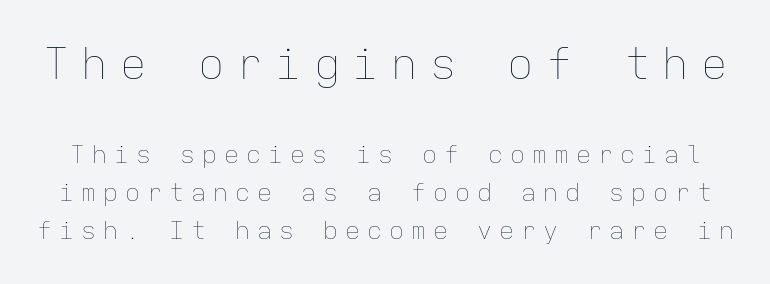
{"italic": "no", "bold": "no", "weight": "thin", "width": "normal", "stroke_contrast": "low", "x_height": "medium", "monospaced": "yes", "underline": "no", "line_spacing": "normal", "line_spacing_ratio": 1.52, "letter_spacing": "wide", "letter_spacing_em": 0.28, "larger_block": "first", "size_ratio": 1.76, "glyph_px": 44}
